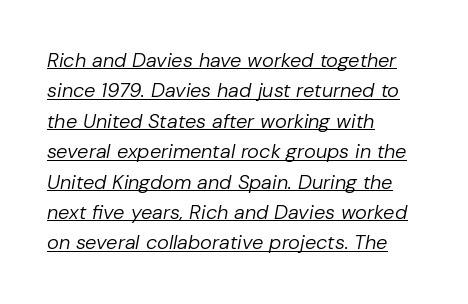
Compared with undecorated copy, this sample adds a rule below the words. Italic: yes, the glyphs are oblique. No extra ink here — the face is not bold. All the whitespace from short lines collects on the right. A typesetter would call this zero additional tracking. Is there much room between lines? A standard amount, neither cramped nor airy.
